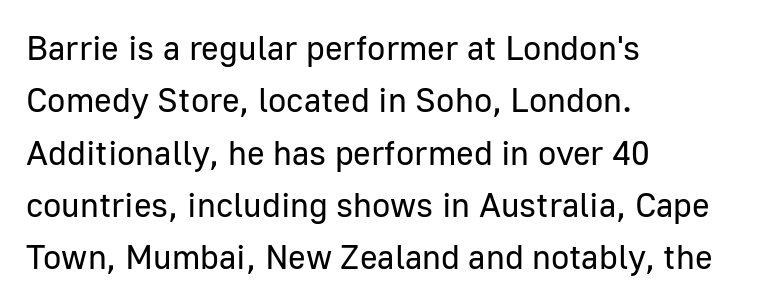
Q: Is the text bold? A: No.
Q: Is the text italic (slanted)? A: No, it is upright.
Q: Is the typeface a serif or a sans-serif typeface? A: Sans-serif.
Q: Is the text underlined? A: No.
Q: How is the paragraph aligned? A: Left-aligned.
Q: Is the spacing between letters normal or unusually wide? A: Normal.
Q: Is the spacing between lines tight, normal or loose? A: Normal.
Q: Width (condensed, normal, or wide)? A: Normal.
Q: Stroke contrast? A: Low.
Q: x-height? A: Medium.
Q: Monospaced? A: No.
